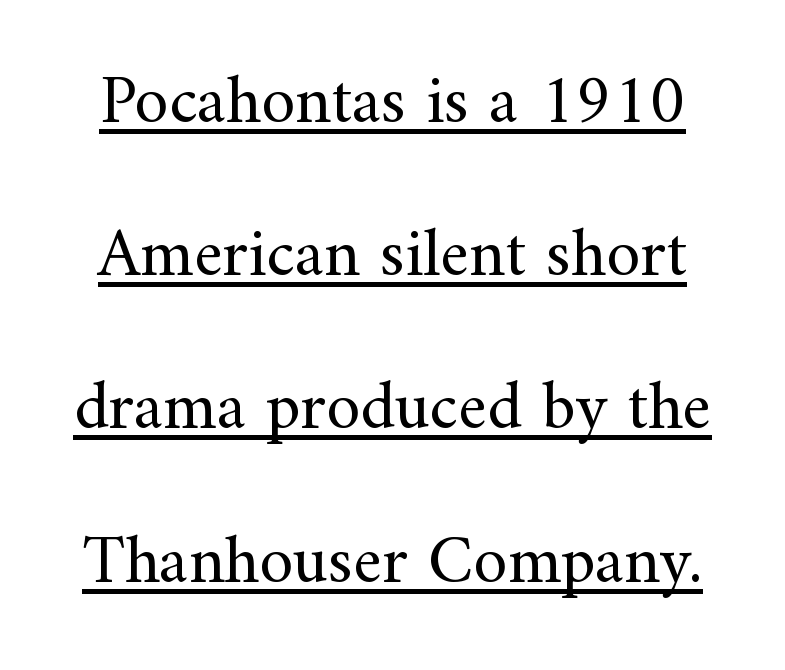
Q: Is the text bold? A: No.
Q: Is the text italic (slanted)? A: No, it is upright.
Q: Is the typeface a serif or a sans-serif typeface? A: Serif.
Q: Is the text underlined? A: Yes.
Q: How is the paragraph aligned? A: Centered.
Q: Is the spacing between letters normal or unusually wide? A: Normal.
Q: Is the spacing between lines tight, normal or loose? A: Loose.
Q: Width (condensed, normal, or wide)? A: Normal.
Q: Stroke contrast? A: Medium.
Q: x-height? A: Small.
Q: Monospaced? A: No.
